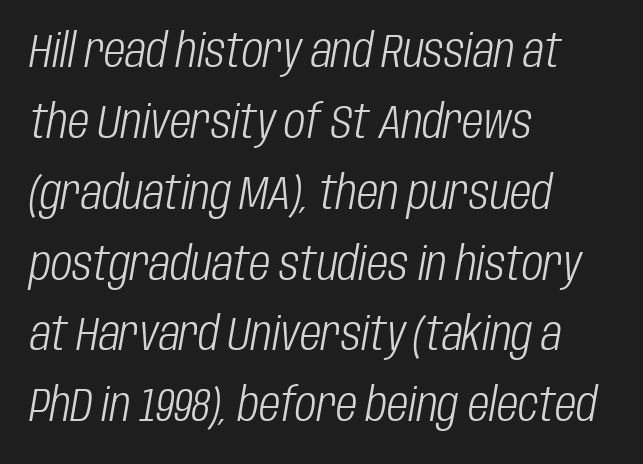
The line texture is even and compact thanks to regular tracking. Casual observation: everything's shoved over to the left. The font sits on the lighter half of the weight spectrum, regular included. Style check: oblique. A normal amount of white space separates one row of letters from the next. Do the characters align in a grid? No, the font is proportional.
